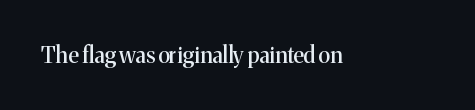
Tall strokes in this sample are plumb rather than angled. Short note: letters normally spaced. Lines of text with bare space underneath.
